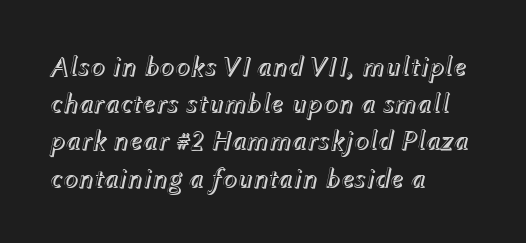
Do the characters align in a grid? No, the font is proportional. Nobody drew a line under any word here. Regular leading. Here the glyphs are tracked normally, forming tight word shapes.
